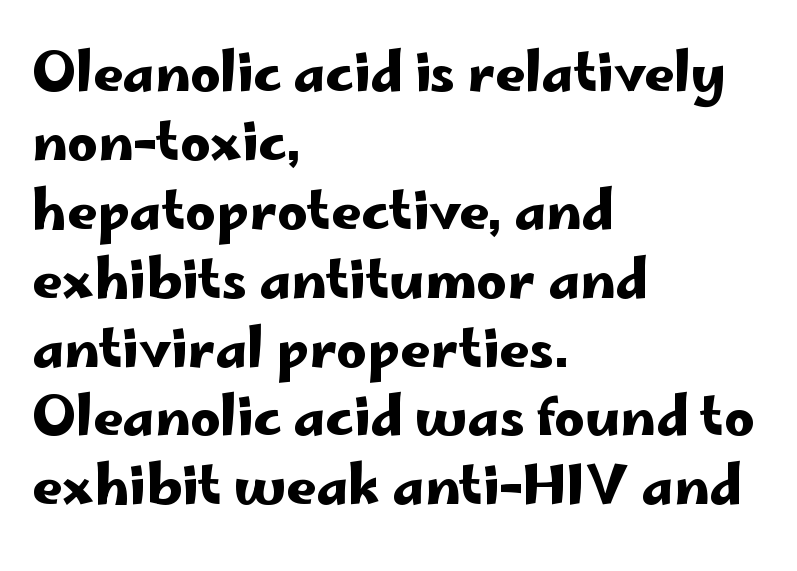
Q: Is the text italic (slanted)? A: No, it is upright.
Q: Is the typeface a serif or a sans-serif typeface? A: Sans-serif.
Q: Is the text underlined? A: No.
Q: How is the paragraph aligned? A: Left-aligned.
Q: Is the spacing between letters normal or unusually wide? A: Normal.
Q: Is the spacing between lines tight, normal or loose? A: Normal.
Q: Width (condensed, normal, or wide)? A: Wide.
Q: Stroke contrast? A: Low.
Q: x-height? A: Small.
Q: Monospaced? A: No.
